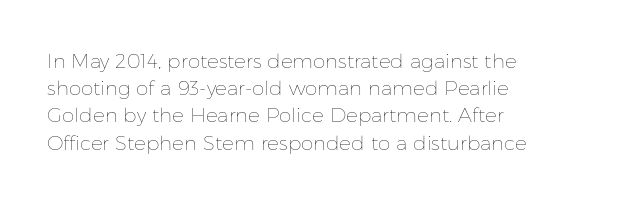
The text block is weighted toward the left margin, trailing off unevenly rightward. Summary of vertical rhythm: regular, with standard interline spacing. Spacing between characters is what you'd get straight out of the box. The letterforms sit at book weight or below.
